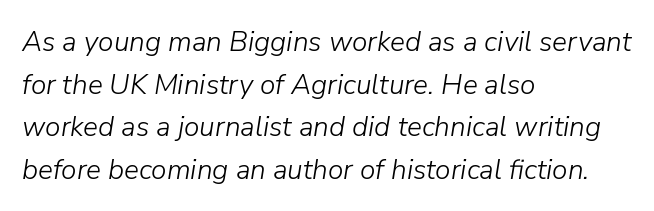
Q: Is the text bold? A: No.
Q: Is the text italic (slanted)? A: Yes, it leans right by about 9 degrees.
Q: Is the text underlined? A: No.
Q: How is the paragraph aligned? A: Left-aligned.
Q: Is the spacing between letters normal or unusually wide? A: Normal.
Q: Is the spacing between lines tight, normal or loose? A: Normal.
Q: Width (condensed, normal, or wide)? A: Normal.
Q: Stroke contrast? A: Low.
Q: x-height? A: Medium.
Q: Monospaced? A: No.
